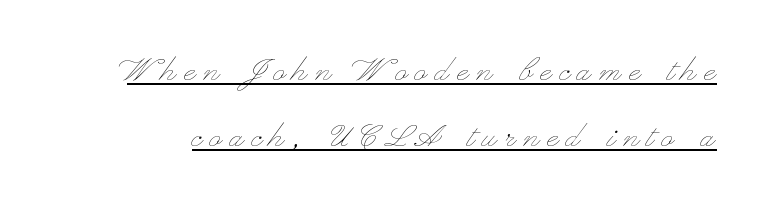
The image shows 40 px thin, wide type; set normal line spacing (1.65x), unusually wide letter spacing (+0.2 em), underlined; low stroke contrast and a small x-height.
